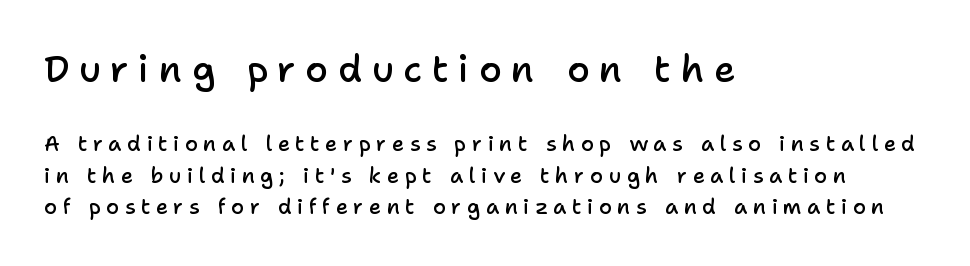
The passage shown is typeset with a sans-serif family. Underlining? Definitely not there. Every stem runs plumb, perpendicular to the baseline. Each new line begins a customary step beneath the previous one.
